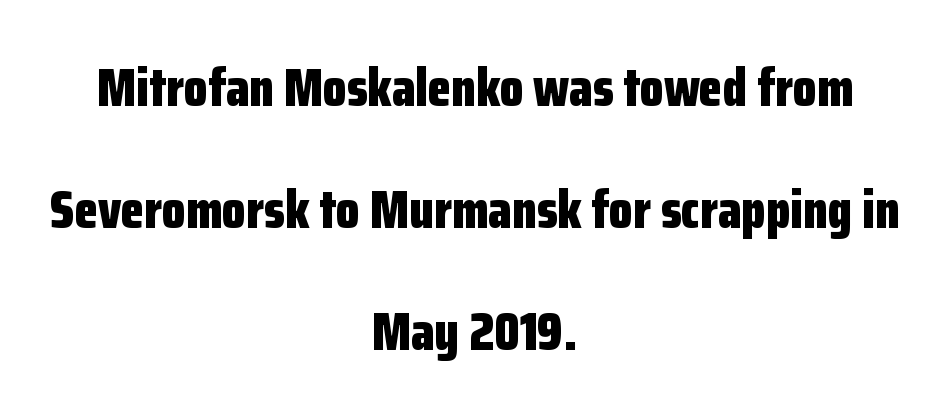
The image shows 54 px bold, condensed sans-serif type, upright; set centered, loose line spacing (2.26x), normal letter spacing, not underlined; low stroke contrast and a medium x-height.
